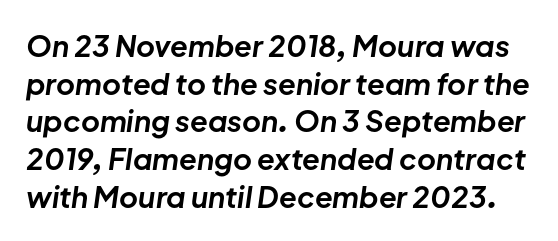
{"italic": "yes", "lean": "right", "slant_degrees": 8, "bold": "yes", "weight": "bold", "width": "normal", "stroke_contrast": "low", "x_height": "medium", "monospaced": "no", "underline": "no", "line_spacing": "normal", "line_spacing_ratio": 1.3, "letter_spacing": "normal", "letter_spacing_em": 0.0, "glyph_px": 29}
